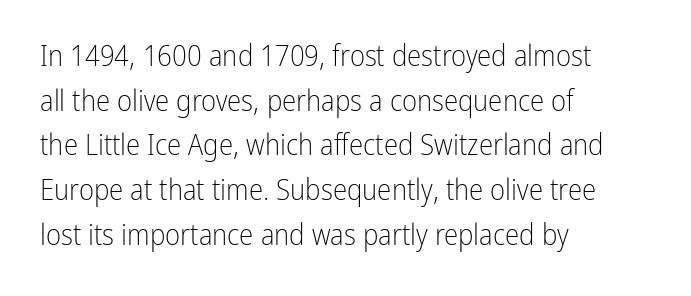
Typeset ragged right — the left edge is the straight one. I'd call this a sans setting — the letters go barefoot. Caption: face not bold, strokes unweighted. The type sits square on the baseline with zero lean. Here the designer chose a conventional face with non-uniform glyph widths. One glance says typical: line gaps are just what's usual.
